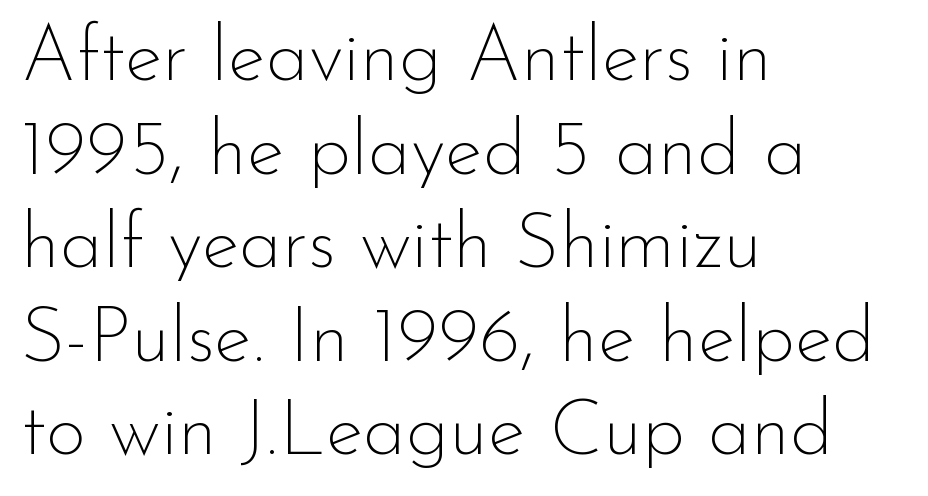
The image shows 78 px thin sans-serif type, upright; set left-aligned, line spacing 1.2x, normal letter spacing, not underlined; low stroke contrast and a small x-height.
